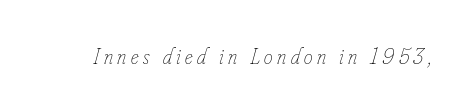
The image shows 22 px text type, italic (leaning right); set unusually wide letter spacing (+0.21 em), not underlined.
